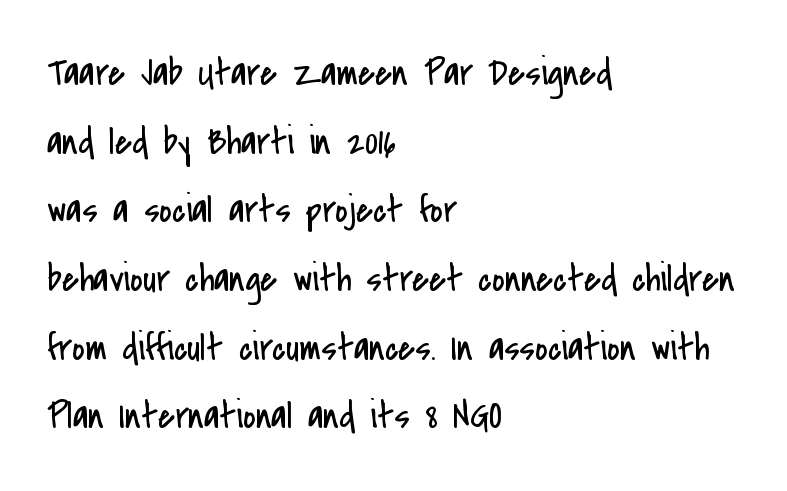
Varying glyph widths throughout — classic text-font behaviour. No heavy texture on the line: the type isn't bold. Decoration check: the copy has no underline. These lines keep a tight, regular rhythm from letter to letter. These lines stack with their left ends in a neat column. These lines were composed using upright roman letters.
